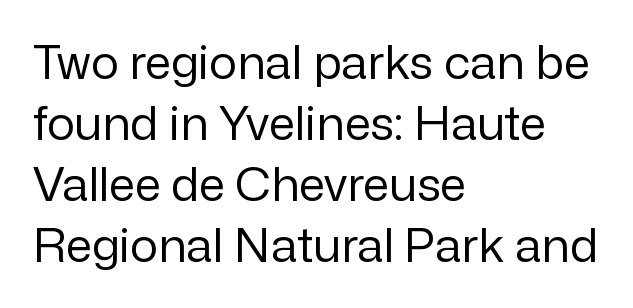
Q: Is the text bold? A: No.
Q: Is the text italic (slanted)? A: No, it is upright.
Q: Is the typeface a serif or a sans-serif typeface? A: Sans-serif.
Q: Is the text underlined? A: No.
Q: How is the paragraph aligned? A: Left-aligned.
Q: Is the spacing between letters normal or unusually wide? A: Normal.
Q: Is the spacing between lines tight, normal or loose? A: Normal.
Q: Width (condensed, normal, or wide)? A: Normal.
Q: Stroke contrast? A: Low.
Q: x-height? A: Medium.
Q: Monospaced? A: No.
